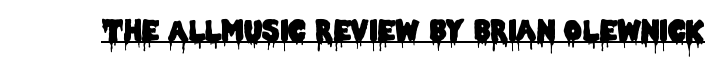
The image shows 28 px condensed sans-serif type, upright; set normal letter spacing, underlined; low stroke contrast and a large x-height.
